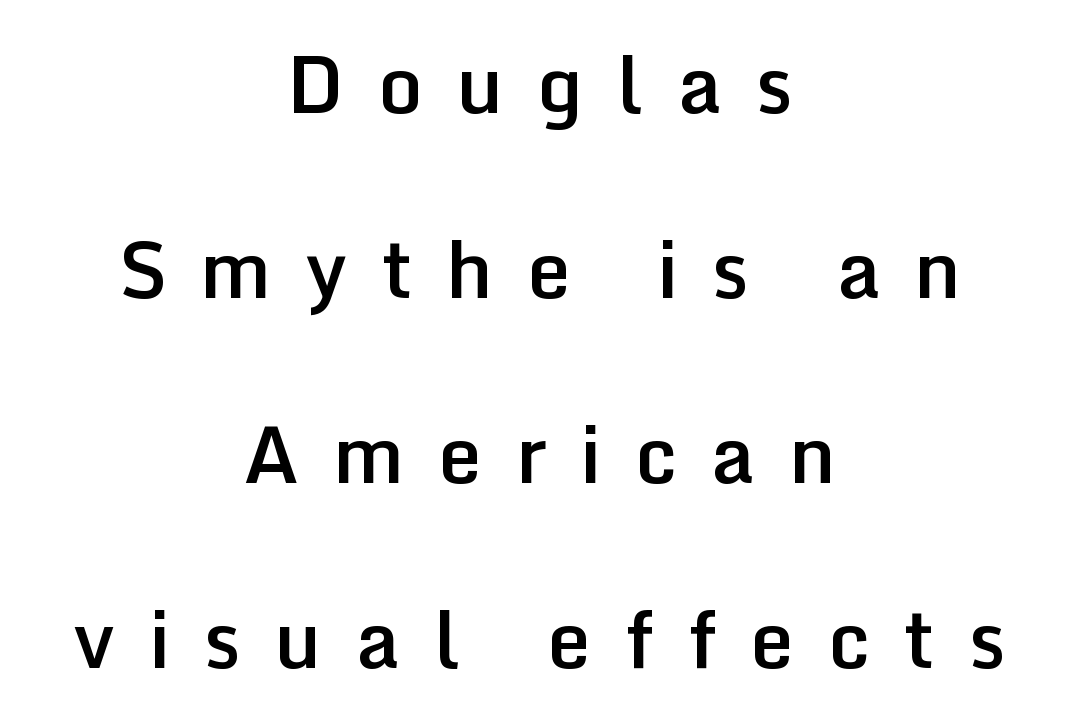
Leftover space on each line is divided equally before and after the words. Horizontal bands of white between lines are thick stripes. The lettering stays uniformly vertical, giving the passage a roman look. The face used here is rendered with a markedly widened letterfit.
